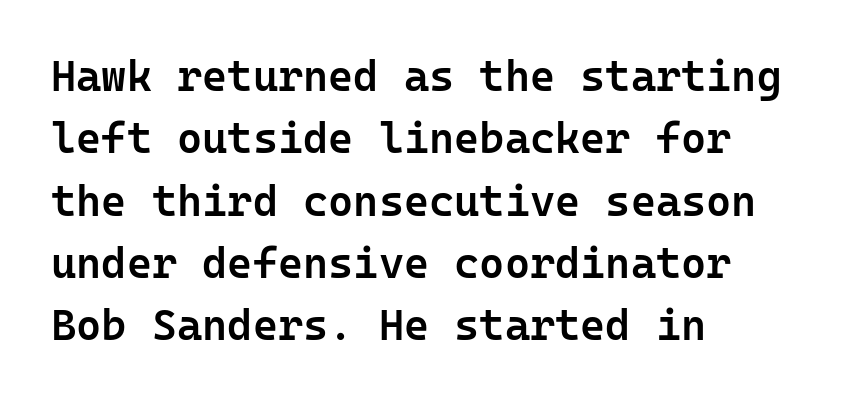
Rule under the text: the space is simply empty. Standard letterfit; no display-style spreading of the glyphs. Note the uniform advance width — an 'i' takes as much space as an 'm'. The face used here is a semibold: visibly heavier than regular, lighter than bold. A typesetter would call this leading conventional body-copy spacing. These lines are set flush left with a ragged right edge.
